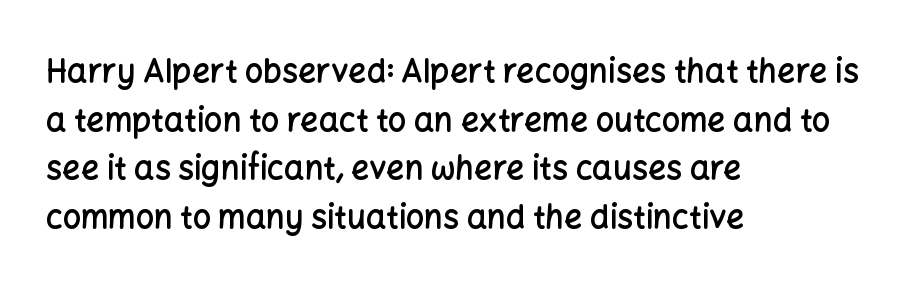
{"serif": "no", "italic": "no", "bold": "semi", "weight": "semibold", "width": "normal", "stroke_contrast": "low", "x_height": "medium", "monospaced": "no", "underline": "no", "align": "left", "line_spacing": "normal", "line_spacing_ratio": 1.52, "letter_spacing": "normal", "letter_spacing_em": 0.0, "glyph_px": 32}
